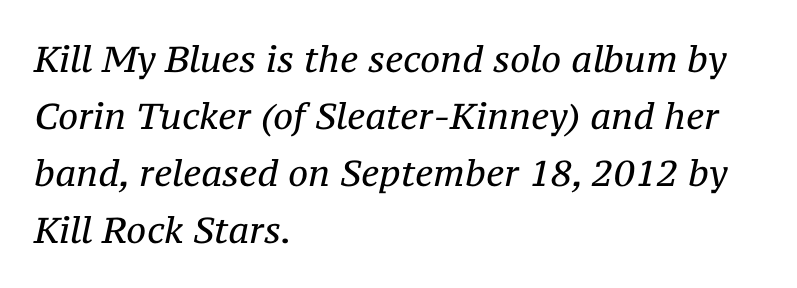
{"serif": "yes", "italic": "yes", "lean": "right", "slant_degrees": 12, "bold": "no", "weight": "regular", "width": "normal", "stroke_contrast": "medium", "x_height": "medium", "monospaced": "no", "underline": "no", "align": "left", "line_spacing": "normal", "line_spacing_ratio": 1.58, "letter_spacing": "normal", "letter_spacing_em": 0.0, "glyph_px": 36}
